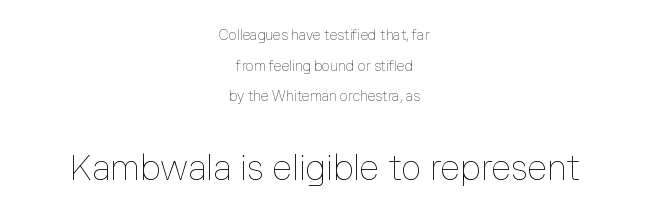
{"italic": "no", "bold": "no", "weight": "thin", "width": "normal", "stroke_contrast": "low", "x_height": "medium", "monospaced": "no", "underline": "no", "align": "center", "line_spacing": "loose", "line_spacing_ratio": 2.18, "letter_spacing": "normal", "letter_spacing_em": 0.0, "larger_block": "second", "size_ratio": 2.5, "glyph_px": 35}
